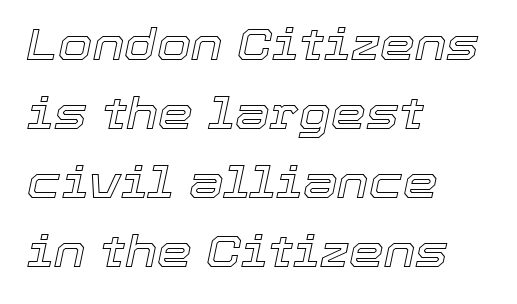
The image shows 44 px text type, italic (leaning right); set left-aligned, normal line spacing (1.57x), normal letter spacing, not underlined; a medium x-height.
